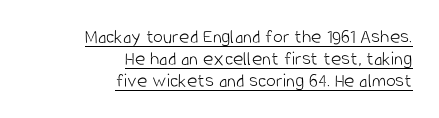
Each line ends at the same right margin while the left side varies. Each stroke keeps to a modest, everyday thickness or less. Students, observe the line beneath the letters — that is underlining. Posture: vertical. The rendering keeps characters at their native spacing. Summary of vertical rhythm: compact, with narrow interline spacing.
